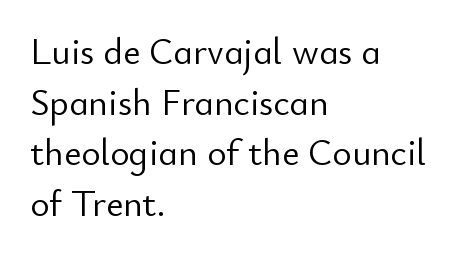
Horizontally, the lines are justified to the leading edge only. Inter-character spacing is left at the font's built-in metrics. Does the lettering tilt? It doesn't — this is upright. Proportional: the letters do not fall into vertical columns.
